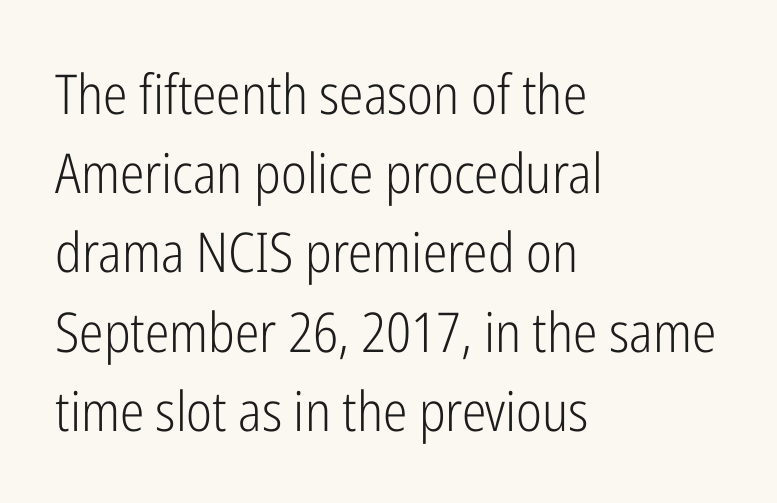
{"serif": "no", "italic": "no", "bold": "no", "weight": "light", "width": "condensed", "stroke_contrast": "low", "x_height": "medium", "monospaced": "no", "underline": "no", "align": "left", "line_spacing": "normal", "line_spacing_ratio": 1.44, "letter_spacing": "normal", "letter_spacing_em": 0.0, "glyph_px": 55}
